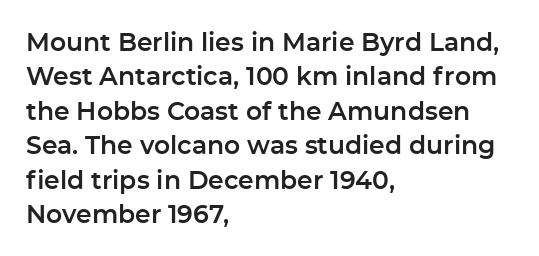
Q: Is the text italic (slanted)? A: No, it is upright.
Q: Is the text underlined? A: No.
Q: How is the paragraph aligned? A: Left-aligned.
Q: Is the spacing between letters normal or unusually wide? A: Normal.
Q: Is the spacing between lines tight, normal or loose? A: Normal.
